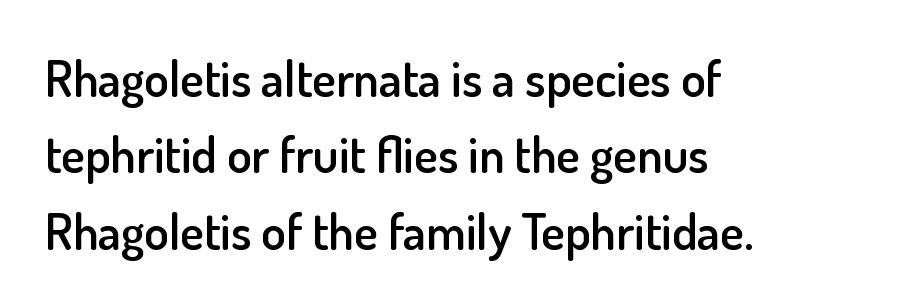
{"serif": "no", "italic": "no", "bold": "semi", "weight": "semibold", "width": "normal", "stroke_contrast": "low", "x_height": "small", "monospaced": "no", "underline": "no", "align": "left", "line_spacing": "normal", "line_spacing_ratio": 1.53, "letter_spacing": "normal", "letter_spacing_em": 0.0, "glyph_px": 50}
